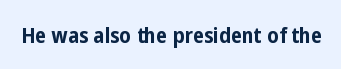
Q: Is the text bold? A: Yes.
Q: Is the text italic (slanted)? A: No, it is upright.
Q: Is the text underlined? A: No.
Q: Is the spacing between letters normal or unusually wide? A: Normal.
